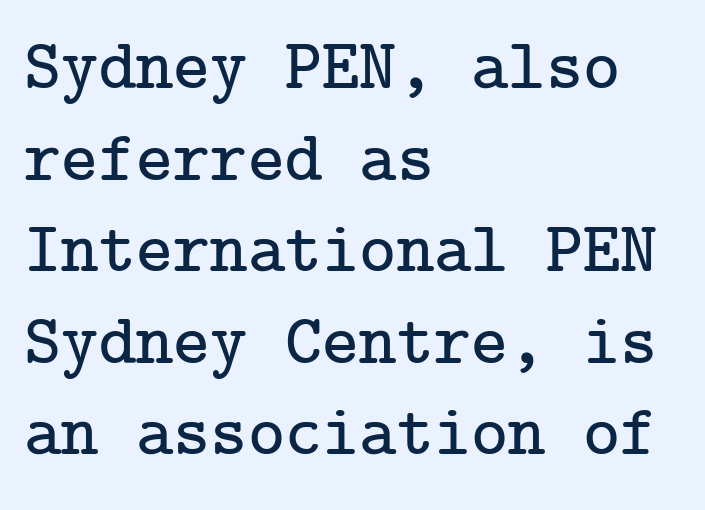
Q: Is the text italic (slanted)? A: No, it is upright.
Q: Is the typeface a serif or a sans-serif typeface? A: Serif.
Q: Is the text underlined? A: No.
Q: How is the paragraph aligned? A: Left-aligned.
Q: Is the spacing between letters normal or unusually wide? A: Normal.
Q: Is the spacing between lines tight, normal or loose? A: Normal.
Q: Width (condensed, normal, or wide)? A: Normal.
Q: Stroke contrast? A: Low.
Q: x-height? A: Medium.
